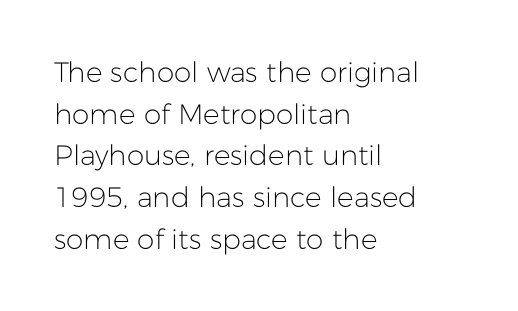
The image shows 28 px light sans-serif type, upright; set left-aligned, normal line spacing (1.49x), normal letter spacing, not underlined; low stroke contrast and a medium x-height.
